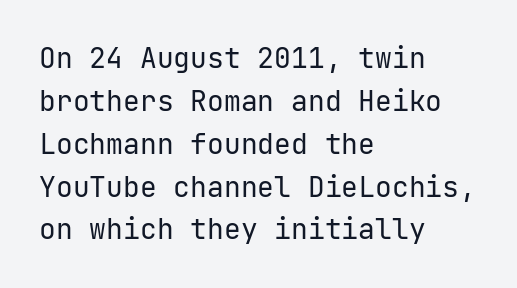
Q: Is the text bold? A: No.
Q: Is the text italic (slanted)? A: No, it is upright.
Q: Is the typeface a serif or a sans-serif typeface? A: Sans-serif.
Q: Is the text underlined? A: No.
Q: How is the paragraph aligned? A: Left-aligned.
Q: Is the spacing between letters normal or unusually wide? A: Normal.
Q: Is the spacing between lines tight, normal or loose? A: Normal.
Q: Width (condensed, normal, or wide)? A: Normal.
Q: Stroke contrast? A: Low.
Q: x-height? A: Medium.
